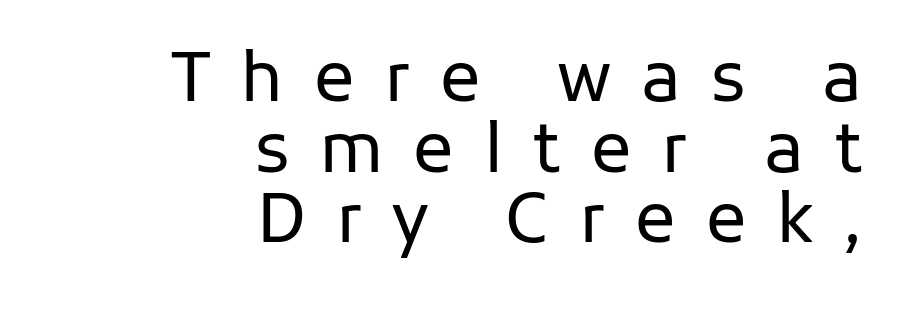
The image shows 68 px regular-weight sans-serif type, upright; set right-aligned, tight line spacing (1.04x), unusually wide letter spacing (+0.44 em), not underlined; low stroke contrast and a medium x-height.
